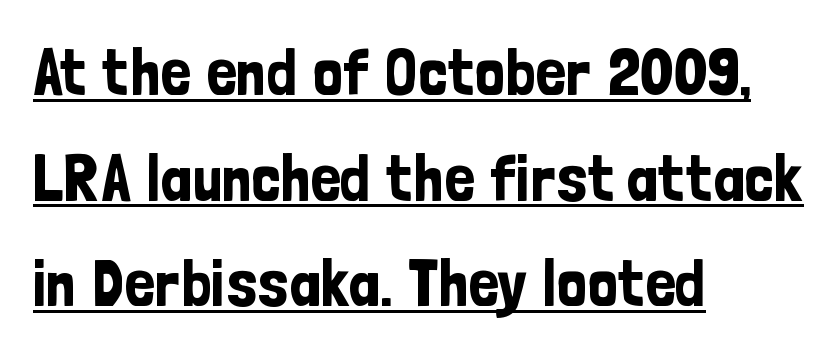
{"serif": "no", "italic": "no", "width": "condensed", "stroke_contrast": "low", "x_height": "medium", "monospaced": "no", "underline": "yes", "align": "left", "line_spacing": "normal", "line_spacing_ratio": 1.6, "letter_spacing": "normal", "letter_spacing_em": 0.0, "glyph_px": 66}
